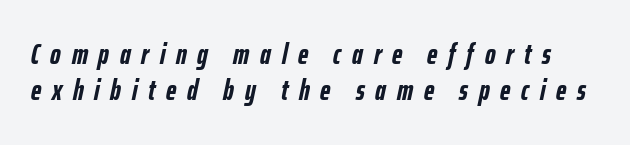
The image shows 29 px semibold, condensed type, italic (leaning right); set normal line spacing (1.25x), unusually wide letter spacing (+0.37 em), not underlined; low stroke contrast and a medium x-height.
